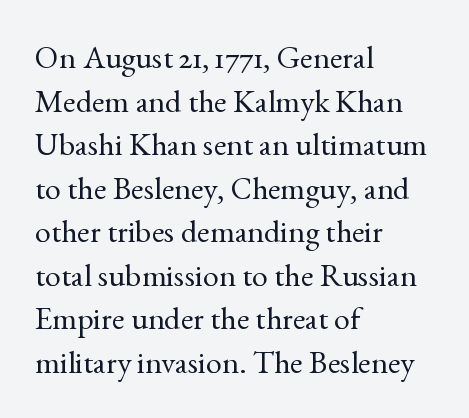
Q: Is the text bold? A: No.
Q: Is the text italic (slanted)? A: No, it is upright.
Q: Is the typeface a serif or a sans-serif typeface? A: Serif.
Q: Is the text underlined? A: No.
Q: How is the paragraph aligned? A: Left-aligned.
Q: Is the spacing between letters normal or unusually wide? A: Normal.
Q: Is the spacing between lines tight, normal or loose? A: Normal.
Q: Width (condensed, normal, or wide)? A: Normal.
Q: x-height? A: Small.
Q: Monospaced? A: No.
